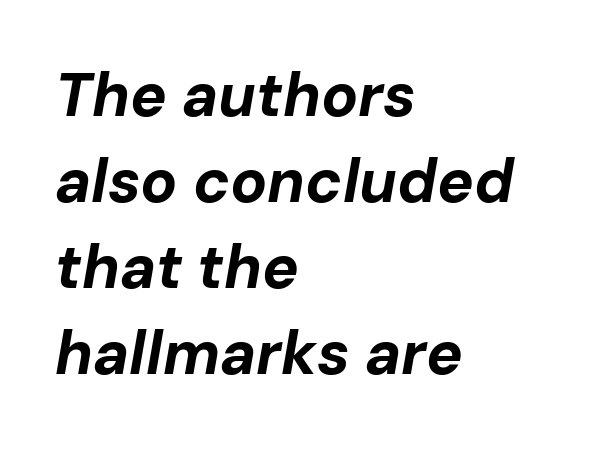
{"italic": "yes", "lean": "right", "slant_degrees": 10, "bold": "yes", "weight": "bold", "width": "normal", "stroke_contrast": "low", "x_height": "medium", "monospaced": "no", "underline": "no", "align": "left", "line_spacing": "normal", "line_spacing_ratio": 1.41, "letter_spacing": "normal", "letter_spacing_em": 0.0, "glyph_px": 61}
